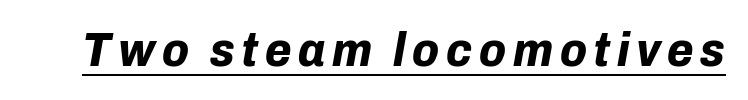
{"italic": "yes", "lean": "right", "slant_degrees": 10, "bold": "yes", "weight": "bold", "width": "normal", "stroke_contrast": "low", "x_height": "medium", "monospaced": "no", "underline": "yes", "glyph_px": 48}
